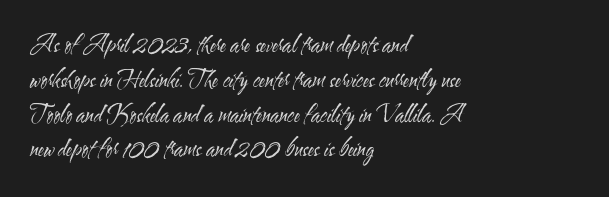
The image shows 22 px text type; set left-aligned, normal line spacing (1.58x), normal letter spacing, not underlined.
